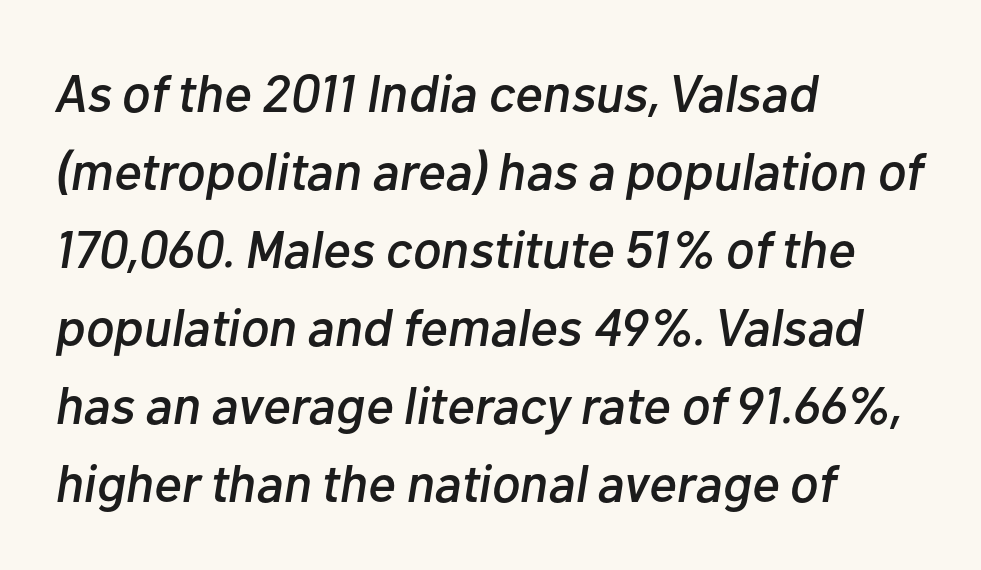
The image shows 53 px text type, italic (leaning right); set left-aligned, normal line spacing (1.47x), normal letter spacing, not underlined; low stroke contrast and a medium x-height.
